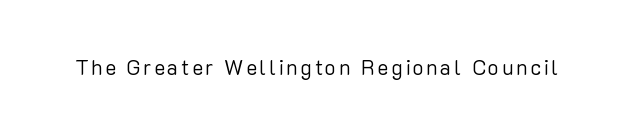
Q: Is the text bold? A: No.
Q: Is the text italic (slanted)? A: No, it is upright.
Q: Is the text underlined? A: No.
